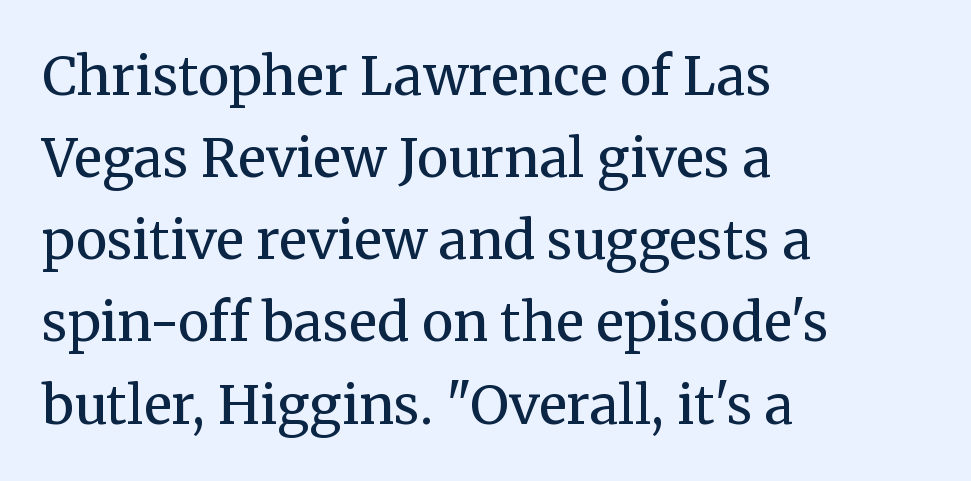
{"serif": "yes", "italic": "no", "bold": "no", "weight": "regular", "width": "normal", "stroke_contrast": "medium", "x_height": "medium", "monospaced": "no", "underline": "no", "align": "left", "line_spacing": "normal", "line_spacing_ratio": 1.55, "letter_spacing": "normal", "letter_spacing_em": 0.0, "glyph_px": 53}
